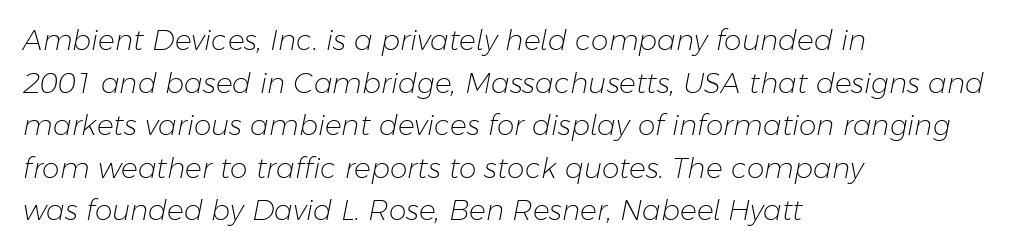
{"italic": "yes", "lean": "right", "slant_degrees": 11, "bold": "no", "weight": "light", "width": "normal", "stroke_contrast": "low", "x_height": "medium", "monospaced": "no", "underline": "no", "align": "left", "line_spacing": "normal", "line_spacing_ratio": 1.52, "letter_spacing": "normal", "letter_spacing_em": 0.0, "glyph_px": 28}
